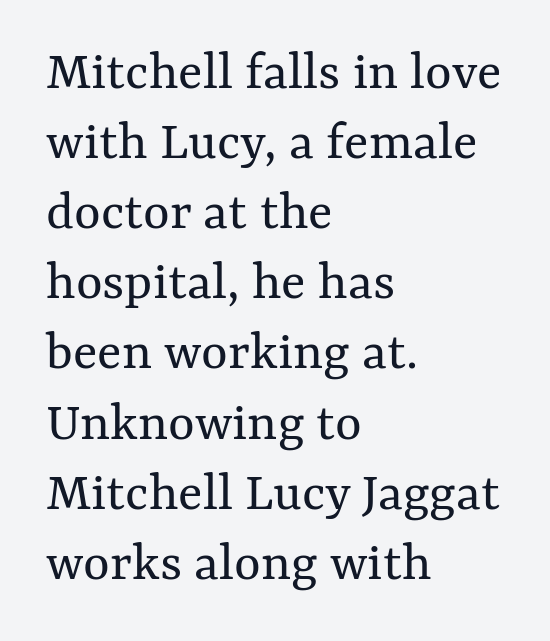
The typography opts for an upright posture over an oblique one. A bare baseline throughout the passage. Horizontally, the lines are justified to the leading edge only. Think of a printed novel: that variable character pitch is what you see here. A typesetter would call this zero additional tracking. Counters stay open thanks to moderate or lighter strokes.
